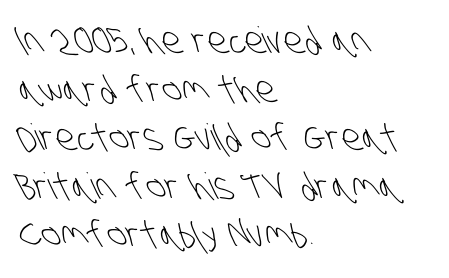
Q: Is the text bold? A: No.
Q: Is the typeface a serif or a sans-serif typeface? A: Sans-serif.
Q: Is the text underlined? A: No.
Q: How is the paragraph aligned? A: Left-aligned.
Q: Is the spacing between letters normal or unusually wide? A: Normal.
Q: Is the spacing between lines tight, normal or loose? A: Normal.
Q: Width (condensed, normal, or wide)? A: Condensed.
Q: Stroke contrast? A: Low.
Q: x-height? A: Large.
Q: Monospaced? A: No.
